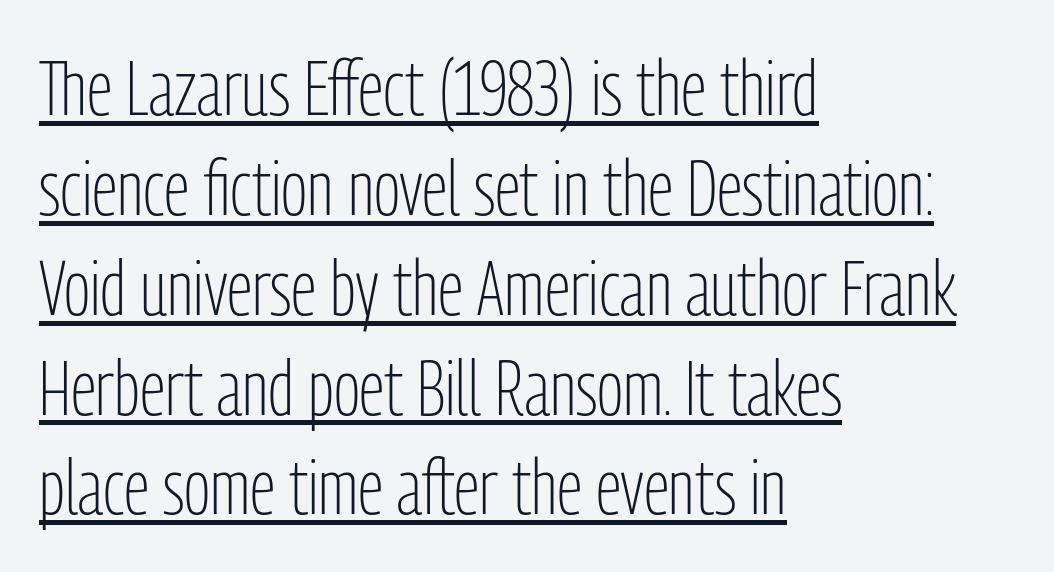
Q: Is the text bold? A: No.
Q: Is the text italic (slanted)? A: No, it is upright.
Q: Is the typeface a serif or a sans-serif typeface? A: Sans-serif.
Q: Is the text underlined? A: Yes.
Q: How is the paragraph aligned? A: Left-aligned.
Q: Is the spacing between letters normal or unusually wide? A: Normal.
Q: Is the spacing between lines tight, normal or loose? A: Normal.
Q: Width (condensed, normal, or wide)? A: Condensed.
Q: Stroke contrast? A: Low.
Q: x-height? A: Medium.
Q: Monospaced? A: No.
